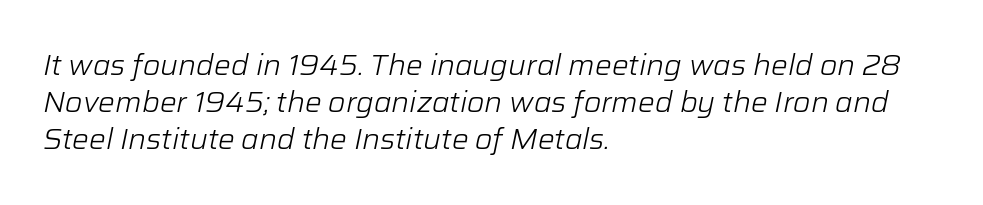
{"italic": "yes", "lean": "right", "slant_degrees": 12, "bold": "no", "weight": "light", "width": "normal", "stroke_contrast": "low", "x_height": "medium", "monospaced": "no", "underline": "no", "align": "left", "line_spacing": "normal", "line_spacing_ratio": 1.32, "letter_spacing": "normal", "letter_spacing_em": 0.0, "glyph_px": 28}
